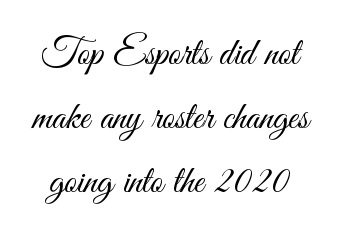
Here the designer chose a conventional face with non-uniform glyph widths. Baseline-to-baseline distance is the conventional proportion of letter height. Examine the stroke ends and you'll find no serifs. Caption: face not bold, strokes unweighted.
